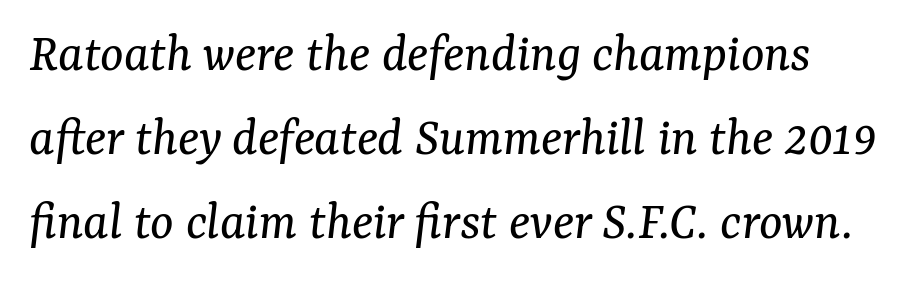
Do the characters align in a grid? No, the font is proportional. The letters carry serifs — small finishing strokes at the ends of their stems. This block has exactly the height ordinary leading produces. Heaviness? Minimal to ordinary, like unemphasized prose.
